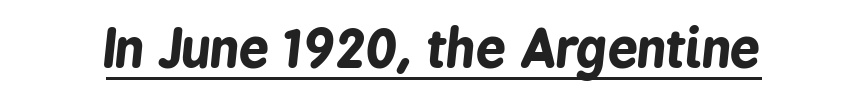
The image shows 53 px bold, condensed type, italic (leaning right); set normal letter spacing, underlined; low stroke contrast and a medium x-height.
